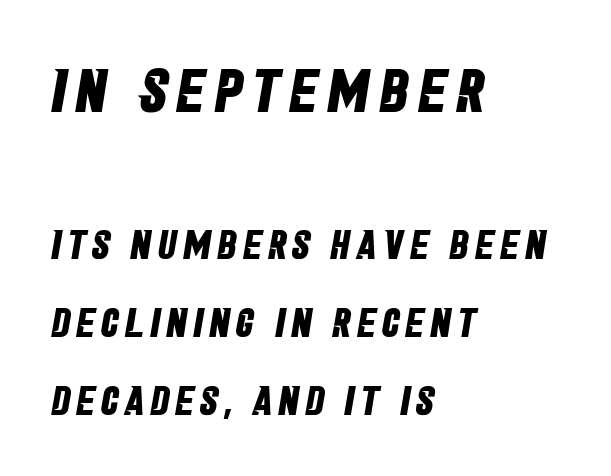
Q: Is the text bold? A: Yes.
Q: Is the typeface a serif or a sans-serif typeface? A: Sans-serif.
Q: Is the text underlined? A: No.
Q: How is the paragraph aligned? A: Left-aligned.
Q: Is the spacing between lines tight, normal or loose? A: Loose.
Q: Which block of text is set in a larger size, the first (top) or the second (bottom)? A: The first (top) one.
Q: Width (condensed, normal, or wide)? A: Condensed.
Q: Stroke contrast? A: Low.
Q: x-height? A: Large.
Q: Monospaced? A: No.
